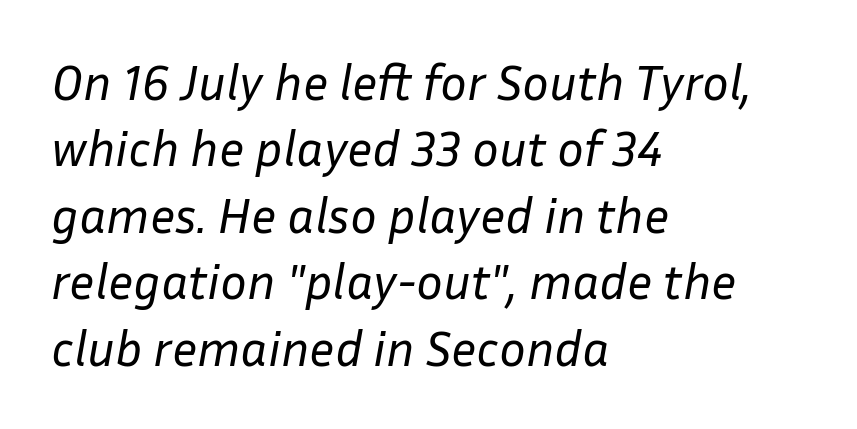
Q: Is the text bold? A: No.
Q: Is the text italic (slanted)? A: Yes, it leans right by about 10 degrees.
Q: Is the text underlined? A: No.
Q: How is the paragraph aligned? A: Left-aligned.
Q: Is the spacing between letters normal or unusually wide? A: Normal.
Q: Is the spacing between lines tight, normal or loose? A: Normal.
Q: Width (condensed, normal, or wide)? A: Normal.
Q: Stroke contrast? A: Low.
Q: x-height? A: Medium.
Q: Monospaced? A: No.
